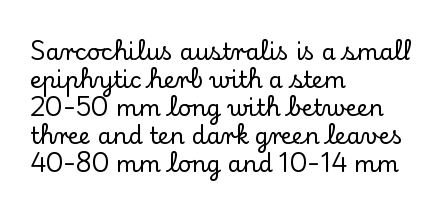
{"italic": "no", "underline": "no", "align": "left", "line_spacing_ratio": 1.22, "letter_spacing": "normal", "letter_spacing_em": 0.0, "glyph_px": 23}
